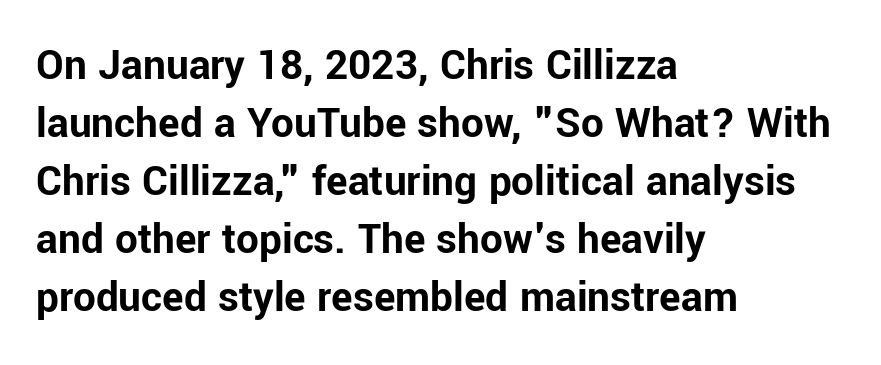
Q: Is the text bold? A: Yes.
Q: Is the text italic (slanted)? A: No, it is upright.
Q: Is the typeface a serif or a sans-serif typeface? A: Sans-serif.
Q: Is the text underlined? A: No.
Q: How is the paragraph aligned? A: Left-aligned.
Q: Is the spacing between letters normal or unusually wide? A: Normal.
Q: Is the spacing between lines tight, normal or loose? A: Normal.
Q: Width (condensed, normal, or wide)? A: Normal.
Q: Stroke contrast? A: Low.
Q: x-height? A: Medium.
Q: Monospaced? A: No.
